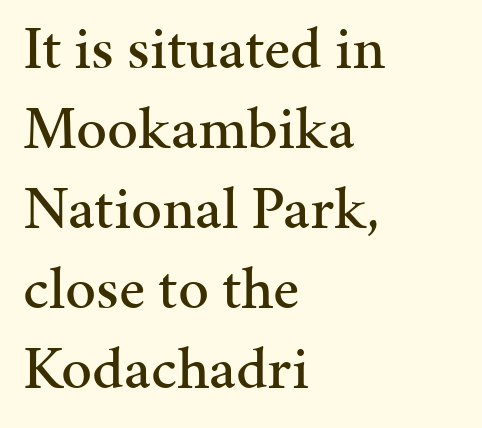
Proportional: the letters do not fall into vertical columns. Layout note: lines flush left. Tall strokes in this sample are plumb rather than angled. Line spacing here is normal.
